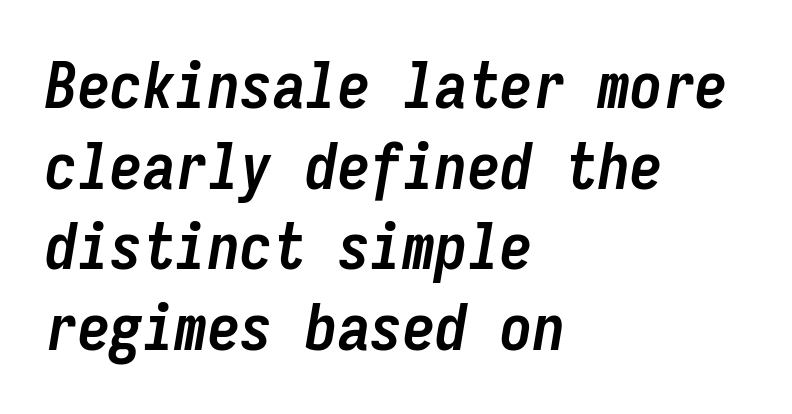
Q: Is the text bold? A: Yes.
Q: Is the text italic (slanted)? A: Yes, it leans right by about 9 degrees.
Q: Is the text underlined? A: No.
Q: How is the paragraph aligned? A: Left-aligned.
Q: Is the spacing between letters normal or unusually wide? A: Normal.
Q: Width (condensed, normal, or wide)? A: Condensed.
Q: Stroke contrast? A: Low.
Q: x-height? A: Medium.
Q: Monospaced? A: Yes.
